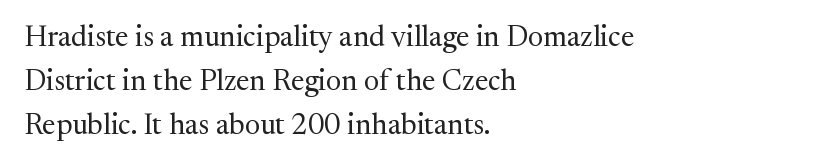
The image shows 29 px regular-weight serif type, upright; set left-aligned, normal line spacing (1.51x), normal letter spacing, not underlined; medium stroke contrast and a medium x-height.
